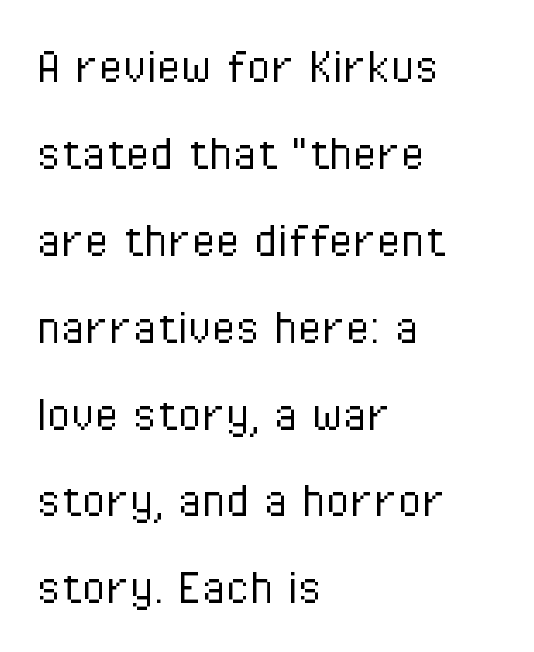
Nobody touched the tracking dial on this one. Quick note: not italic, upright. I'd call this a sans setting — the letters go barefoot. Alignment: flush left. The lines sit at an ordinary, default distance from one another. The face looks like a standard text weight, possibly lighter.
